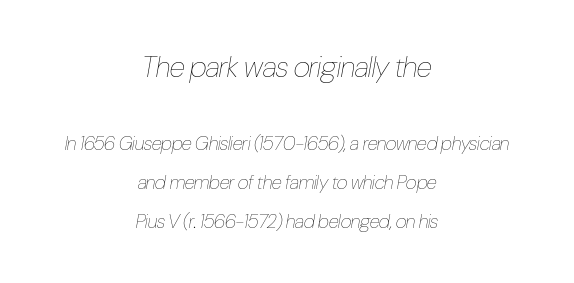
The image shows 29 px thin, condensed type, italic (leaning right); set centered, loose line spacing (2.06x), normal letter spacing, not underlined; the first (top) block is 1.53x larger; low stroke contrast and a medium x-height.
